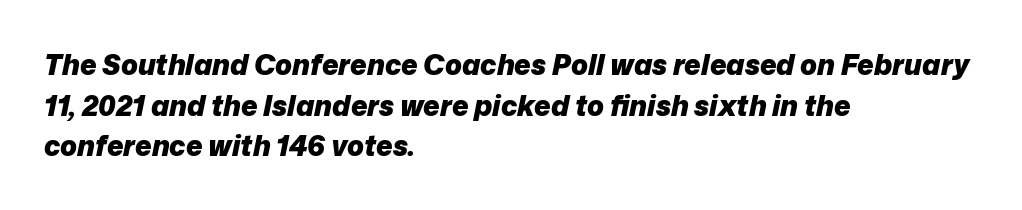
Q: Is the text bold? A: Yes.
Q: Is the text italic (slanted)? A: Yes, it leans right by about 12 degrees.
Q: Is the text underlined? A: No.
Q: How is the paragraph aligned? A: Left-aligned.
Q: Is the spacing between letters normal or unusually wide? A: Normal.
Q: Is the spacing between lines tight, normal or loose? A: Normal.
Q: Width (condensed, normal, or wide)? A: Normal.
Q: Stroke contrast? A: Low.
Q: x-height? A: Medium.
Q: Monospaced? A: No.
